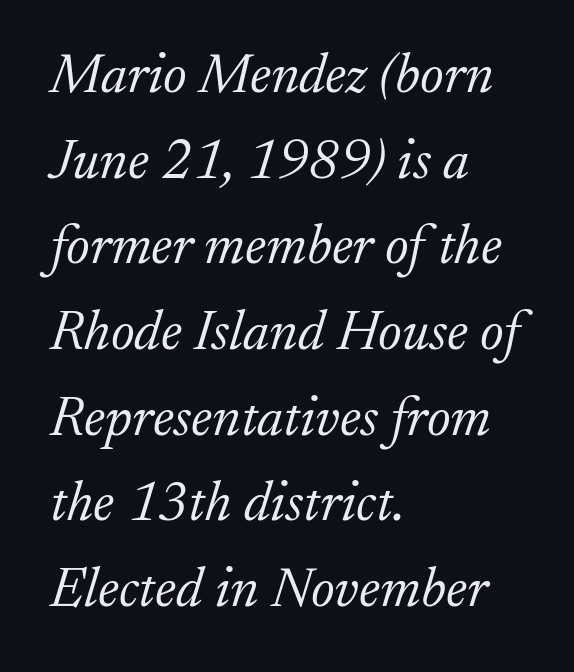
Q: Is the text bold? A: No.
Q: Is the text italic (slanted)? A: Yes, it leans right by about 17 degrees.
Q: Is the typeface a serif or a sans-serif typeface? A: Serif.
Q: Is the text underlined? A: No.
Q: How is the paragraph aligned? A: Left-aligned.
Q: Is the spacing between letters normal or unusually wide? A: Normal.
Q: Is the spacing between lines tight, normal or loose? A: Normal.
Q: Width (condensed, normal, or wide)? A: Normal.
Q: Stroke contrast? A: Low.
Q: x-height? A: Small.
Q: Monospaced? A: No.
